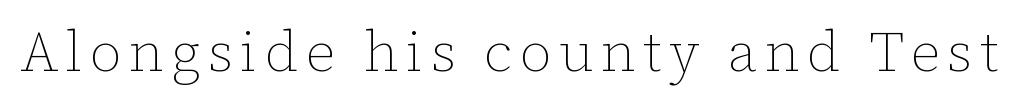
The image shows 56 px thin type, upright; set not underlined; low stroke contrast and a medium x-height.
